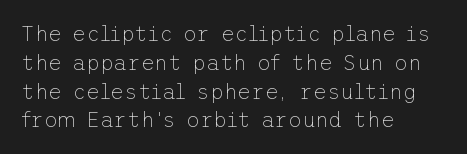
Q: Is the text bold? A: No.
Q: Is the text italic (slanted)? A: No, it is upright.
Q: Is the text underlined? A: No.
Q: How is the paragraph aligned? A: Left-aligned.
Q: Is the spacing between letters normal or unusually wide? A: Normal.
Q: Is the spacing between lines tight, normal or loose? A: Normal.
